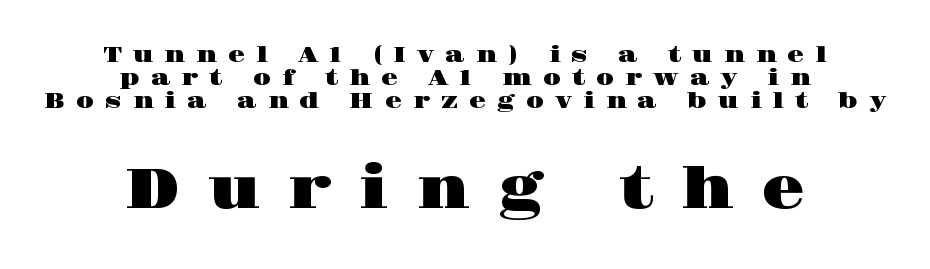
{"serif": "yes", "italic": "no", "width": "wide", "stroke_contrast": "high", "x_height": "large", "monospaced": "no", "underline": "no", "align": "center", "line_spacing": "tight", "line_spacing_ratio": 1.05, "letter_spacing": "wide", "letter_spacing_em": 0.5, "larger_block": "second", "size_ratio": 2.55, "glyph_px": 56}
